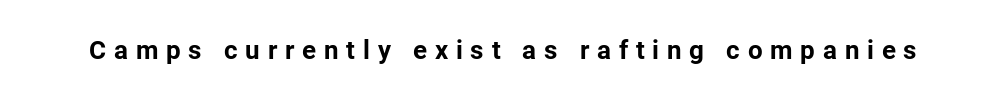
The face used here has the dense, thick strokes of a bold. Descender tails drop into unmarked territory. The typography opts for an upright posture over an oblique one. Students, note that the glyphs here are deliberately spaced far apart.
